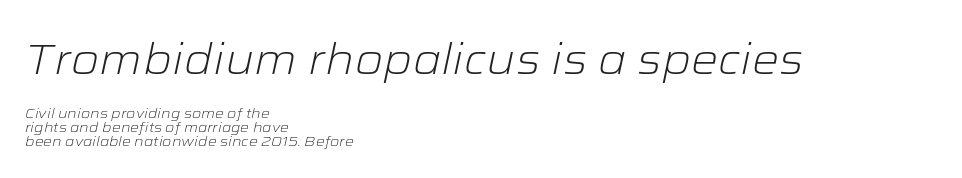
Each letter keeps its own natural width here, so spacing adapts to shape. The axis of the letterforms is tilted away from vertical. Here the first block reads like a headline and the second like body copy. Notice how descenders almost collide with the ascenders below — that's tight leading. The strokes are not fattened; the text isn't bold.
